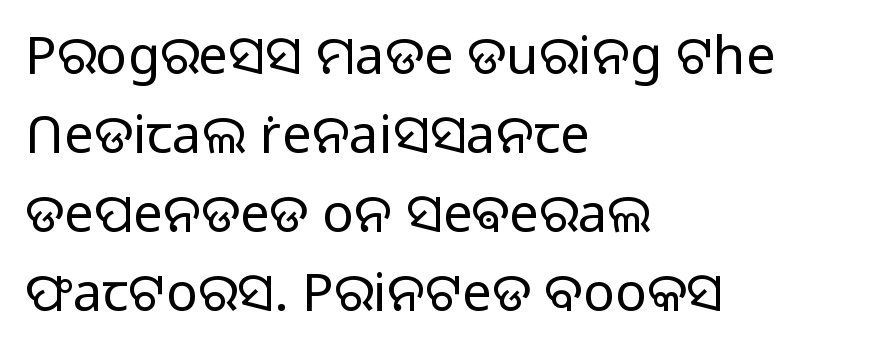
{"serif": "no", "italic": "no", "bold": "no", "weight": "light", "width": "normal", "stroke_contrast": "low", "x_height": "medium", "monospaced": "no", "underline": "no", "align": "left", "line_spacing": "normal", "line_spacing_ratio": 1.49, "letter_spacing": "normal", "letter_spacing_em": 0.0, "glyph_px": 53}
